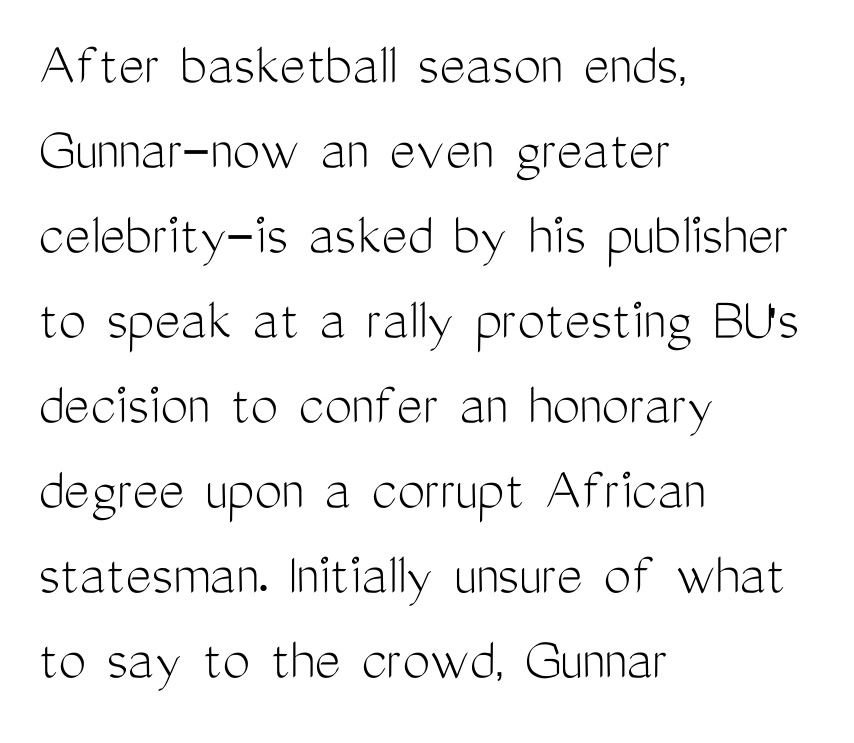
{"serif": "no", "italic": "no", "bold": "no", "weight": "light", "width": "condensed", "stroke_contrast": "medium", "x_height": "medium", "monospaced": "no", "underline": "no", "align": "left", "line_spacing": "normal", "line_spacing_ratio": 1.37, "letter_spacing": "normal", "letter_spacing_em": 0.0, "glyph_px": 62}
